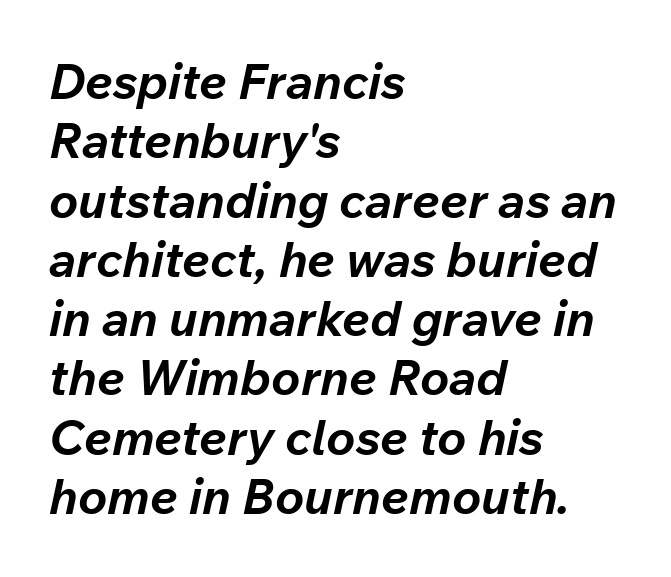
Looking at the ascenders, they clearly lean. Heavy-handed strokes throughout: this text is bold. The setting favours the left margin, as ordinary paragraphs usually do. Is this a fixed-width face? No — the glyphs have proportional, varying widths. The letters sit at their default tracking, neither squeezed nor spread. Check under the words: just untouched page.
